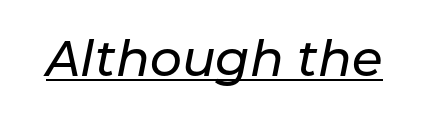
Q: Is the text italic (slanted)? A: Yes, it leans right by about 11 degrees.
Q: Is the text underlined? A: Yes.
Q: Is the spacing between letters normal or unusually wide? A: Normal.
Q: Width (condensed, normal, or wide)? A: Normal.
Q: Stroke contrast? A: Low.
Q: x-height? A: Medium.
Q: Monospaced? A: No.
